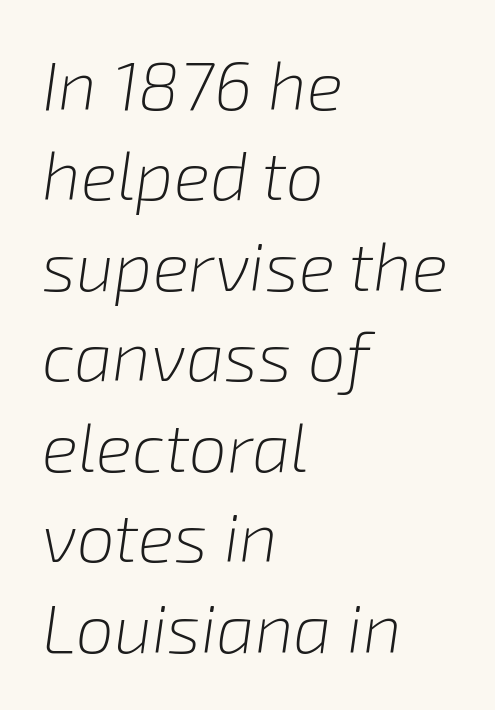
{"italic": "yes", "lean": "right", "slant_degrees": 8, "bold": "no", "weight": "light", "width": "normal", "stroke_contrast": "low", "x_height": "medium", "monospaced": "no", "underline": "no", "align": "left", "line_spacing": "normal", "line_spacing_ratio": 1.33, "letter_spacing": "normal", "letter_spacing_em": 0.0, "glyph_px": 68}
